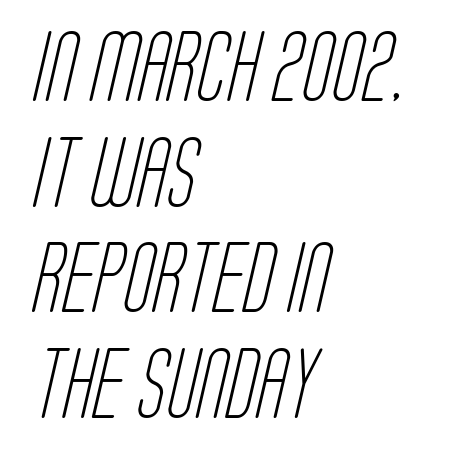
{"serif": "no", "bold": "no", "weight": "light", "width": "condensed", "stroke_contrast": "low", "x_height": "large", "monospaced": "no", "underline": "no", "align": "left", "line_spacing": "normal", "line_spacing_ratio": 1.51, "letter_spacing": "normal", "letter_spacing_em": 0.0, "glyph_px": 70}
